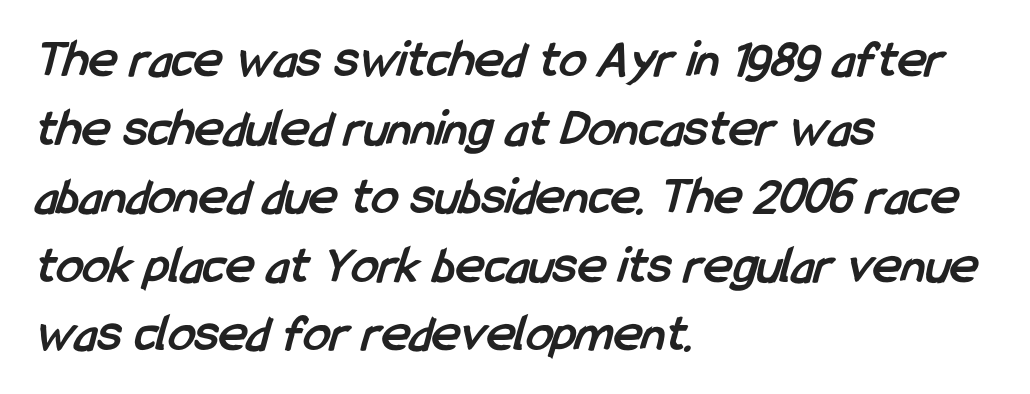
Q: Is the text bold? A: Yes.
Q: Is the typeface a serif or a sans-serif typeface? A: Sans-serif.
Q: Is the text underlined? A: No.
Q: How is the paragraph aligned? A: Left-aligned.
Q: Is the spacing between letters normal or unusually wide? A: Normal.
Q: Is the spacing between lines tight, normal or loose? A: Normal.
Q: Width (condensed, normal, or wide)? A: Condensed.
Q: Stroke contrast? A: Low.
Q: x-height? A: Medium.
Q: Monospaced? A: No.
